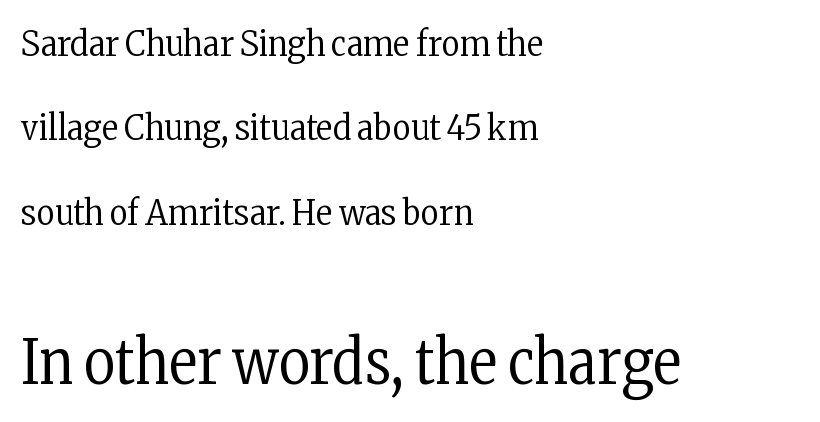
{"serif": "yes", "italic": "no", "bold": "no", "weight": "regular", "width": "condensed", "stroke_contrast": "low", "x_height": "medium", "monospaced": "no", "underline": "no", "align": "left", "line_spacing": "loose", "line_spacing_ratio": 2.41, "letter_spacing": "normal", "letter_spacing_em": 0.0, "larger_block": "second", "size_ratio": 1.74, "glyph_px": 61}
